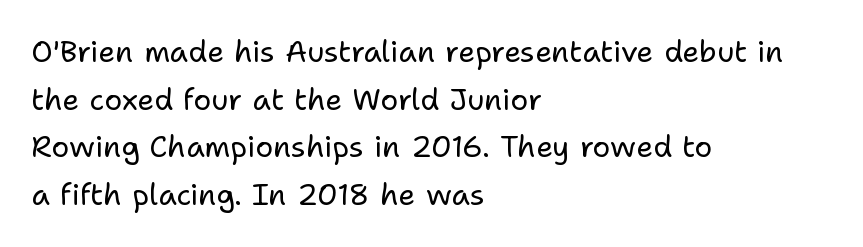
{"serif": "no", "italic": "no", "bold": "no", "weight": "regular", "width": "normal", "stroke_contrast": "low", "x_height": "medium", "monospaced": "no", "underline": "no", "align": "left", "line_spacing": "normal", "line_spacing_ratio": 1.59, "letter_spacing": "normal", "letter_spacing_em": 0.0, "glyph_px": 30}
